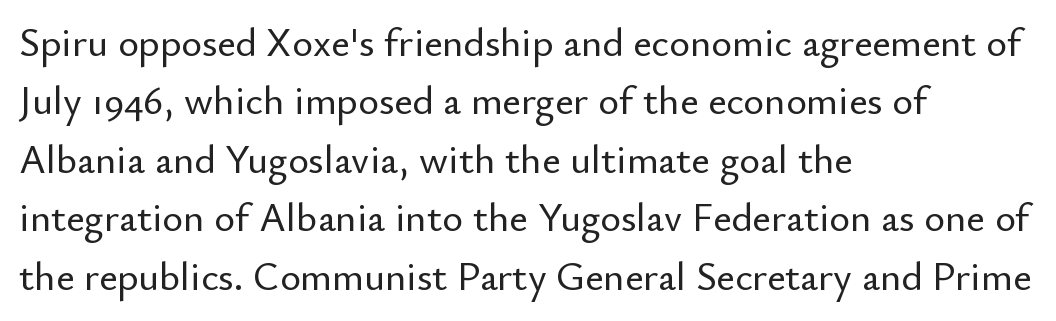
Q: Is the text italic (slanted)? A: No, it is upright.
Q: Is the typeface a serif or a sans-serif typeface? A: Sans-serif.
Q: Is the text underlined? A: No.
Q: How is the paragraph aligned? A: Left-aligned.
Q: Is the spacing between letters normal or unusually wide? A: Normal.
Q: Is the spacing between lines tight, normal or loose? A: Normal.
Q: Width (condensed, normal, or wide)? A: Normal.
Q: Stroke contrast? A: Low.
Q: x-height? A: Small.
Q: Monospaced? A: No.
